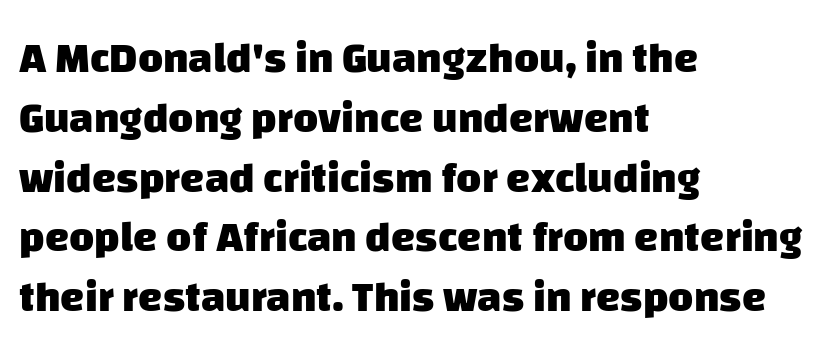
{"serif": "no", "bold": "yes", "weight": "heavy", "width": "normal", "stroke_contrast": "low", "x_height": "large", "monospaced": "no", "underline": "no", "align": "left", "line_spacing": "normal", "line_spacing_ratio": 1.39, "letter_spacing": "normal", "letter_spacing_em": 0.0, "glyph_px": 43}
